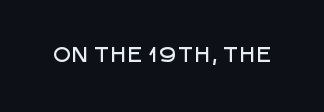
Q: Is the text italic (slanted)? A: No, it is upright.
Q: Is the text underlined? A: No.
Q: Is the spacing between letters normal or unusually wide? A: Normal.
